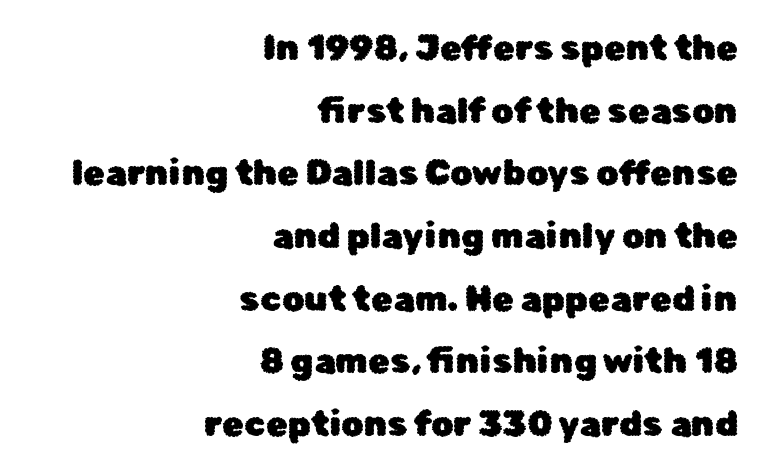
Q: Is the text italic (slanted)? A: No, it is upright.
Q: Is the typeface a serif or a sans-serif typeface? A: Sans-serif.
Q: Is the text underlined? A: No.
Q: How is the paragraph aligned? A: Right-aligned.
Q: Is the spacing between letters normal or unusually wide? A: Normal.
Q: Width (condensed, normal, or wide)? A: Normal.
Q: Stroke contrast? A: Low.
Q: x-height? A: Medium.
Q: Monospaced? A: No.
